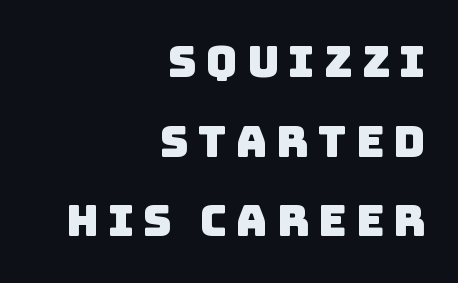
The image shows 44 px sans-serif type; set right-aligned, line spacing 1.81x, unusually wide letter spacing (+0.2 em), not underlined; low stroke contrast and a large x-height.
